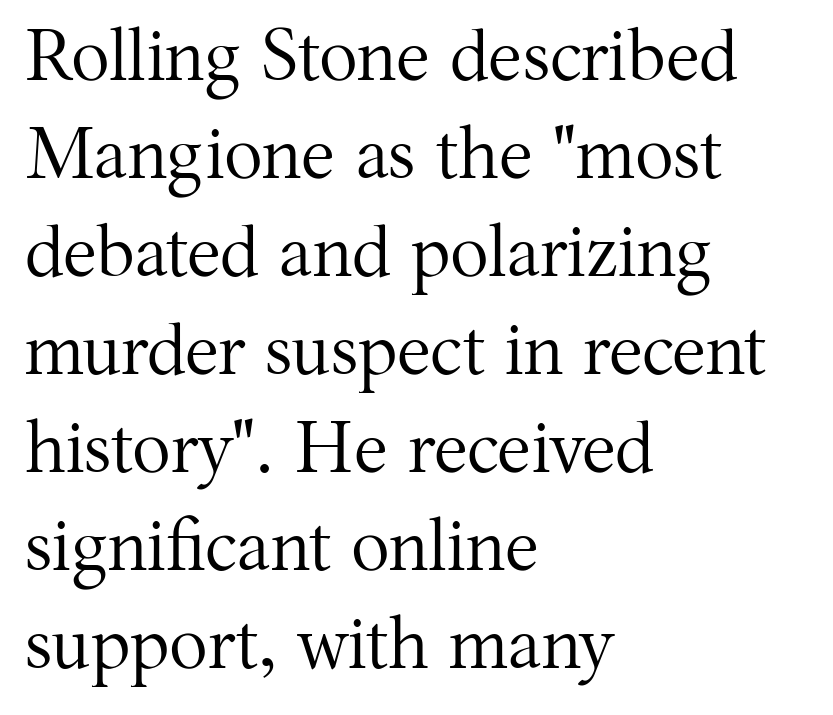
The image shows 72 px regular-weight serif type, upright; set left-aligned, normal line spacing (1.36x), normal letter spacing, not underlined; medium stroke contrast and a medium x-height.
